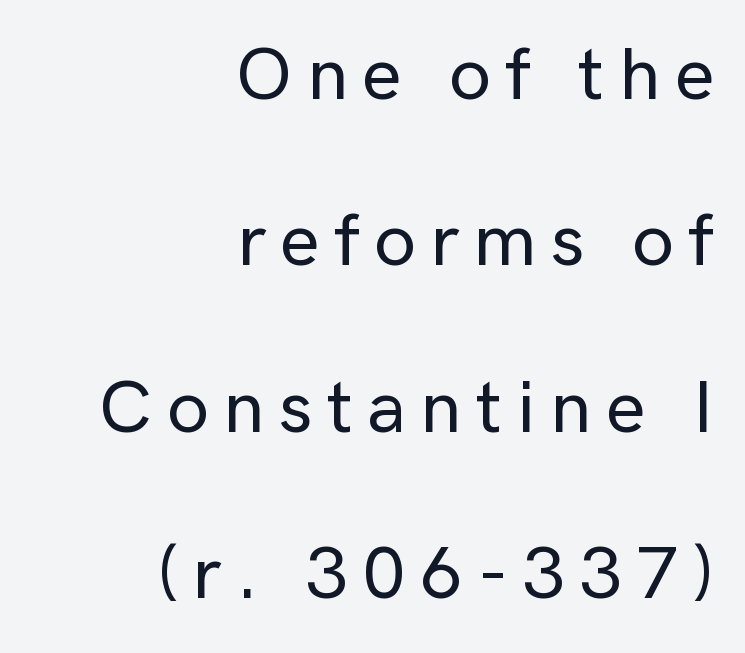
{"serif": "no", "italic": "no", "width": "normal", "stroke_contrast": "low", "x_height": "medium", "monospaced": "no", "underline": "no", "align": "right", "line_spacing": "loose", "line_spacing_ratio": 2.22, "glyph_px": 75}
